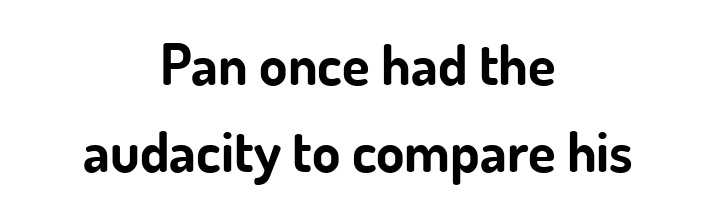
A typesetter would mark this as roman, not italic. Character widths vary here, with narrow letters taking less room than wide ones. Default kerning and tracking; the words read as compact shapes. The font is running at its bold setting.
